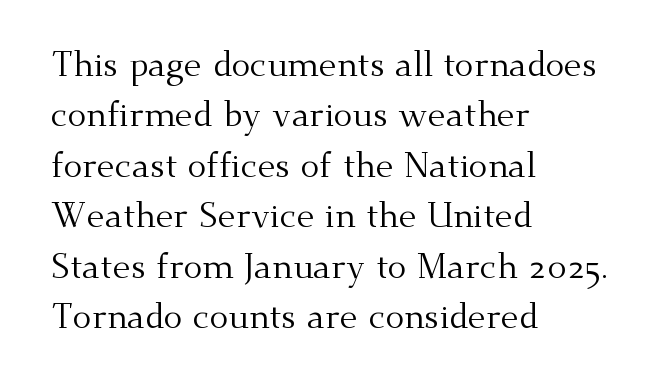
Visually the block forms a straight wall on the left and a jagged coastline on the right. A quiet, ordinary-to-light weight characterises the typeface. Students, observe: this is what conventionally led text looks like. Decoration check: the copy has no underline. What kind of face is this? One with serifs.
